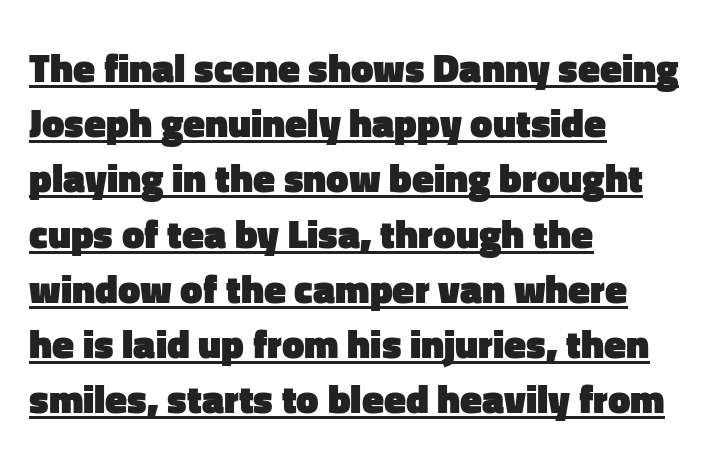
Observe the ordinary spacing: letters are neighbours, not strangers. This sample carries an underscore along the baseline area. The passage shown is typed in a proportional face where columns would drift. Posture: upright roman. What kind of face is this? One without serifs — a sans. Successive baselines arrive at the customary interval.
